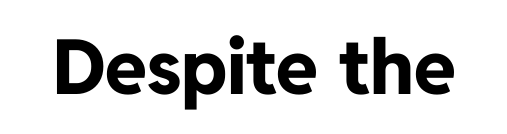
Q: Is the text bold? A: Yes.
Q: Is the text italic (slanted)? A: No, it is upright.
Q: Is the typeface a serif or a sans-serif typeface? A: Sans-serif.
Q: Is the text underlined? A: No.
Q: Is the spacing between letters normal or unusually wide? A: Normal.
Q: Width (condensed, normal, or wide)? A: Normal.
Q: Stroke contrast? A: Low.
Q: x-height? A: Medium.
Q: Monospaced? A: No.
